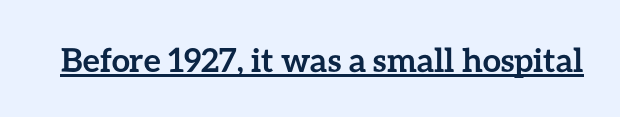
{"italic": "no", "bold": "yes", "weight": "semibold", "width": "normal", "stroke_contrast": "low", "x_height": "medium", "monospaced": "no", "underline": "yes", "letter_spacing": "normal", "letter_spacing_em": 0.0, "glyph_px": 33}
